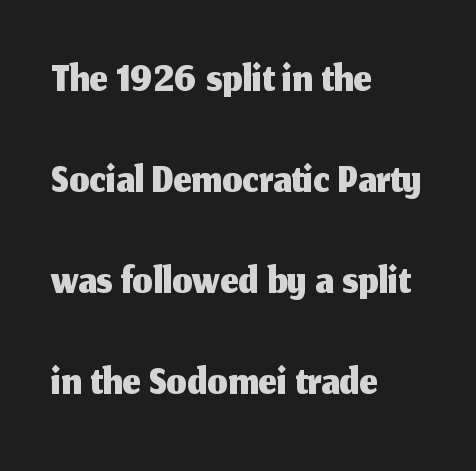
The image shows 64 px sans-serif type, upright; set left-aligned, normal line spacing (1.58x), normal letter spacing, not underlined; medium stroke contrast and a medium x-height.
